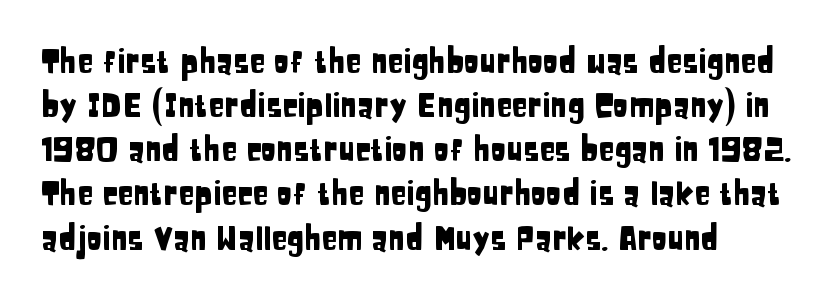
Each word holds together tightly as a unit, with standard inter-letter gaps. Regular leading. The face used here is a sans, in the tradition of grotesques and geometrics. The face used here is proportionally spaced, like ordinary book or web type. Layout note: lines flush left. Upright lettering throughout.
